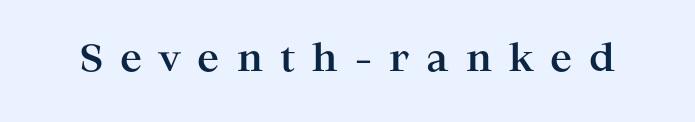
Students, note that the glyphs here are deliberately spaced far apart. Think of a printed novel: that variable character pitch is what you see here. Does the type have serifs? Yes, each stem ends in a small foot. This is roman type, the default non-slanted kind. Summary of weight: heavy, a full bold. The space directly below the letters is spotless.
